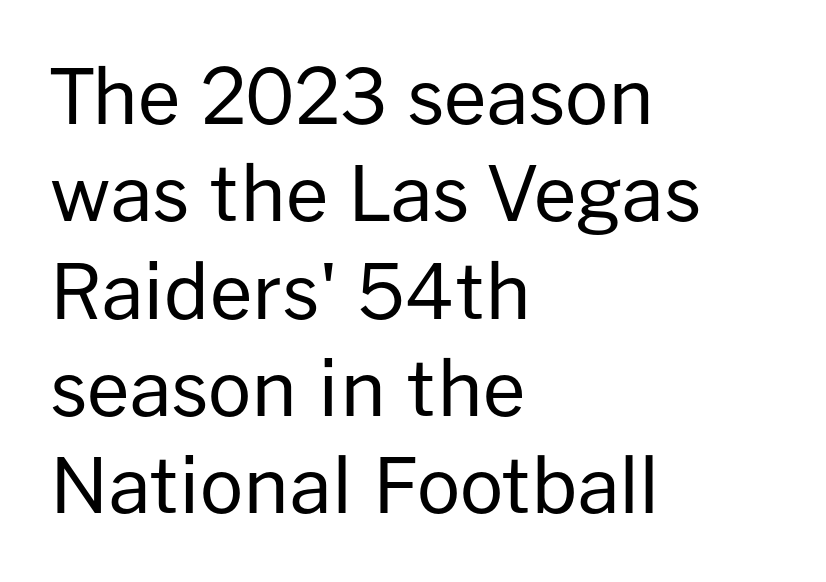
{"serif": "no", "italic": "no", "bold": "no", "weight": "regular", "width": "normal", "stroke_contrast": "low", "x_height": "medium", "monospaced": "no", "underline": "no", "align": "left", "line_spacing": "normal", "line_spacing_ratio": 1.28, "letter_spacing": "normal", "letter_spacing_em": 0.0, "glyph_px": 76}
